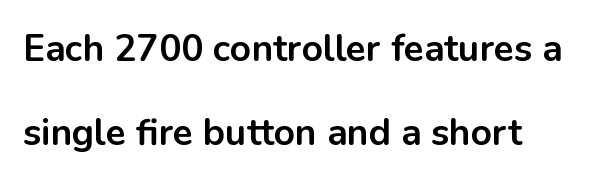
{"serif": "no", "italic": "no", "bold": "yes", "weight": "bold", "width": "normal", "stroke_contrast": "low", "x_height": "medium", "monospaced": "no", "underline": "no", "align": "left", "line_spacing": "loose", "line_spacing_ratio": 2.28, "letter_spacing": "normal", "letter_spacing_em": 0.0, "glyph_px": 37}
